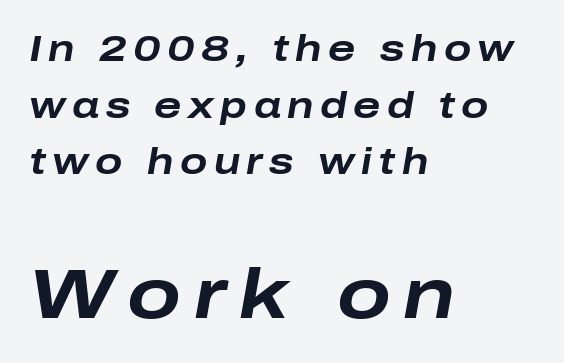
Q: Is the text bold? A: Yes.
Q: Is the text italic (slanted)? A: Yes, it leans right by about 10 degrees.
Q: Is the text underlined? A: No.
Q: How is the paragraph aligned? A: Left-aligned.
Q: Is the spacing between lines tight, normal or loose? A: Normal.
Q: Which block of text is set in a larger size, the first (top) or the second (bottom)? A: The second (bottom) one.
Q: Width (condensed, normal, or wide)? A: Wide.
Q: Stroke contrast? A: Low.
Q: x-height? A: Medium.
Q: Monospaced? A: No.
